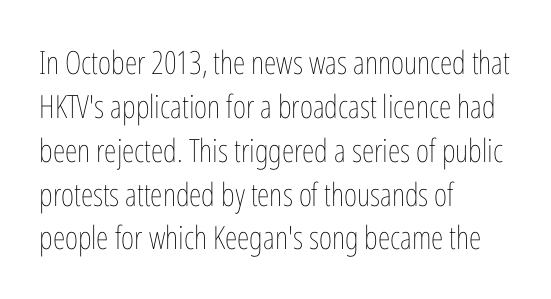
The image shows 32 px thin, condensed type, upright; set left-aligned, normal line spacing (1.37x), normal letter spacing, not underlined; low stroke contrast and a medium x-height.
